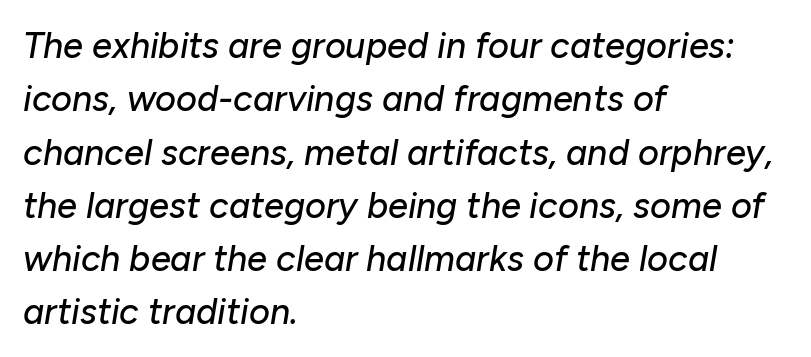
A classic flush-left, rag-right setting is used for this passage. Looks like regular typesetting: each glyph gets only the width it needs. Descender tails drop into unmarked territory. Short note: letters normally spaced.
